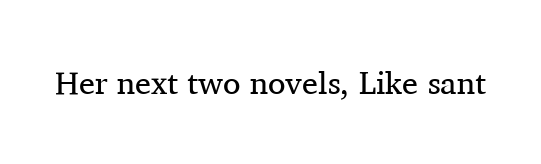
{"serif": "yes", "italic": "no", "bold": "no", "weight": "regular", "width": "normal", "stroke_contrast": "medium", "x_height": "medium", "monospaced": "no", "underline": "no", "letter_spacing": "normal", "letter_spacing_em": 0.0, "glyph_px": 32}
